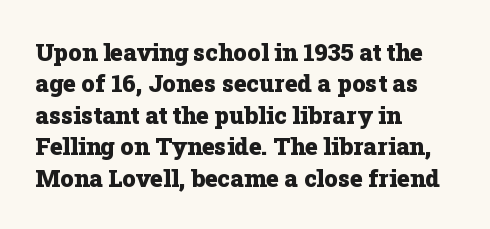
Q: Is the text bold? A: Yes.
Q: Is the text italic (slanted)? A: No, it is upright.
Q: Is the text underlined? A: No.
Q: How is the paragraph aligned? A: Left-aligned.
Q: Is the spacing between letters normal or unusually wide? A: Normal.
Q: Is the spacing between lines tight, normal or loose? A: Normal.
